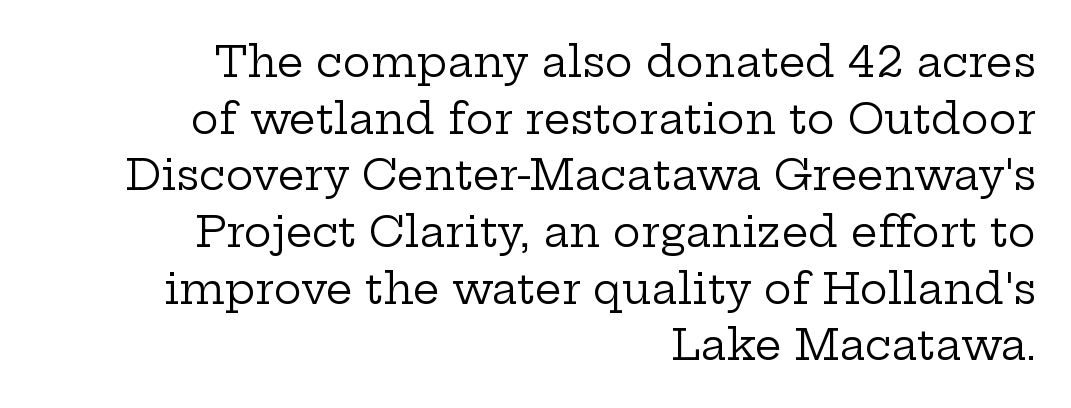
Q: Is the text bold? A: No.
Q: Is the text italic (slanted)? A: No, it is upright.
Q: Is the typeface a serif or a sans-serif typeface? A: Serif.
Q: Is the text underlined? A: No.
Q: How is the paragraph aligned? A: Right-aligned.
Q: Is the spacing between letters normal or unusually wide? A: Normal.
Q: Is the spacing between lines tight, normal or loose? A: Normal.
Q: Width (condensed, normal, or wide)? A: Wide.
Q: Stroke contrast? A: Low.
Q: x-height? A: Medium.
Q: Monospaced? A: No.
